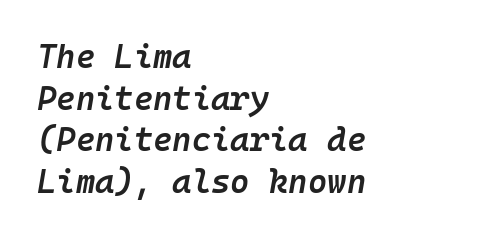
Spacing verdict: monospaced, one width for all characters. Italic? Definitely — the glyphs are oblique. A classic flush-left, rag-right setting is used for this passage. Spacing between characters is what you'd get straight out of the box. Strokes here are thickened, but only to semibold level.
